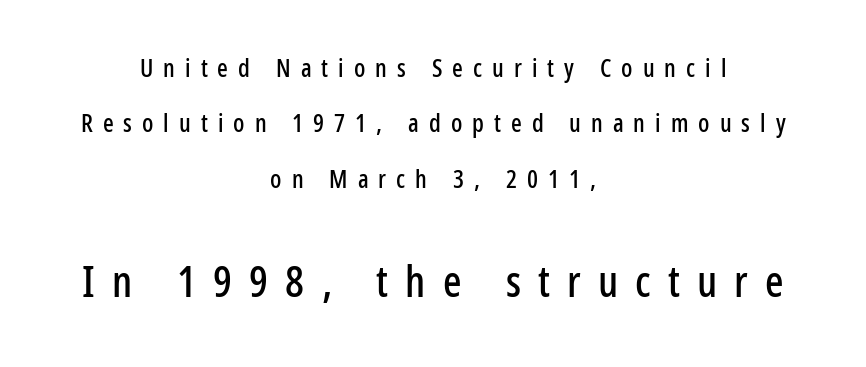
{"serif": "no", "italic": "no", "width": "condensed", "stroke_contrast": "low", "x_height": "medium", "monospaced": "no", "underline": "no", "align": "center", "line_spacing": "loose", "line_spacing_ratio": 2.22, "letter_spacing": "wide", "letter_spacing_em": 0.4, "larger_block": "second", "size_ratio": 1.72, "glyph_px": 43}
